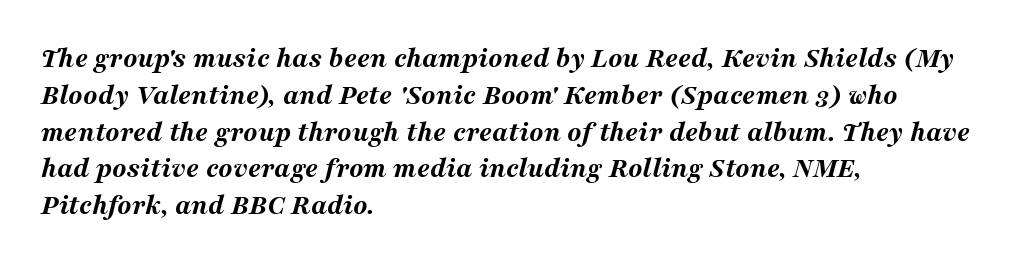
{"italic": "yes", "lean": "right", "slant_degrees": 16, "bold": "yes", "weight": "bold", "width": "wide", "stroke_contrast": "medium", "x_height": "medium", "monospaced": "no", "underline": "no", "align": "left", "line_spacing": "normal", "line_spacing_ratio": 1.27, "letter_spacing": "normal", "letter_spacing_em": 0.0, "glyph_px": 29}
